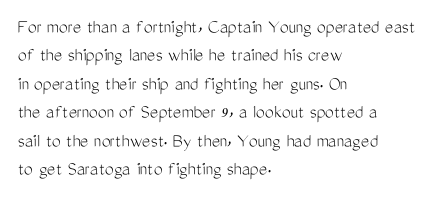
{"italic": "no", "bold": "no", "underline": "no", "align": "left", "line_spacing": "normal", "line_spacing_ratio": 1.42, "letter_spacing": "normal", "letter_spacing_em": 0.0, "glyph_px": 20}
